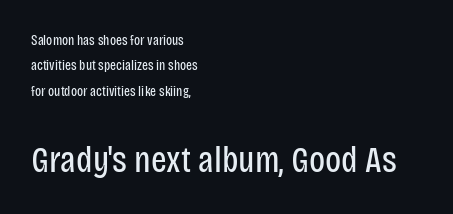
{"serif": "no", "italic": "no", "bold": "no", "weight": "regular", "width": "condensed", "stroke_contrast": "low", "x_height": "large", "monospaced": "no", "underline": "no", "align": "left", "line_spacing_ratio": 1.82, "letter_spacing": "normal", "letter_spacing_em": 0.0, "larger_block": "second", "size_ratio": 2.64, "glyph_px": 37}
